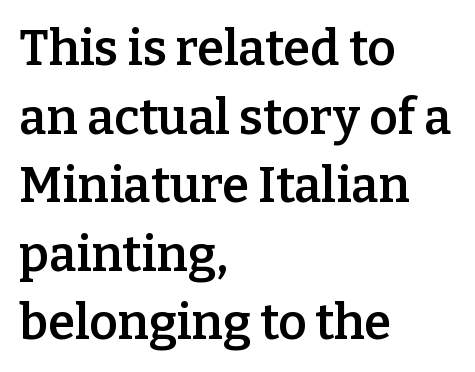
The image shows 49 px semibold serif type, upright; set left-aligned, normal line spacing (1.4x), normal letter spacing, not underlined; low stroke contrast and a medium x-height.
